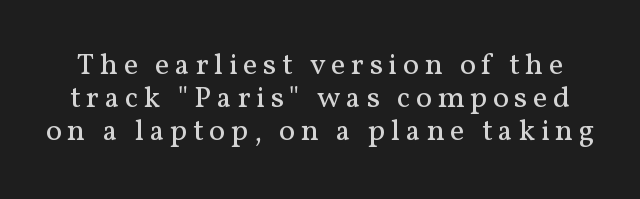
Observe the serifs anchoring each vertical stroke in this sample. Rows of type sit shoulder to shoulder in the vertical direction. Bare-footed words on every line. Is this a heavy cut? Hardly; it is regular or lighter. This is the regular roman posture of the typeface. The rendering uses natural spacing where letterforms have individual widths.
